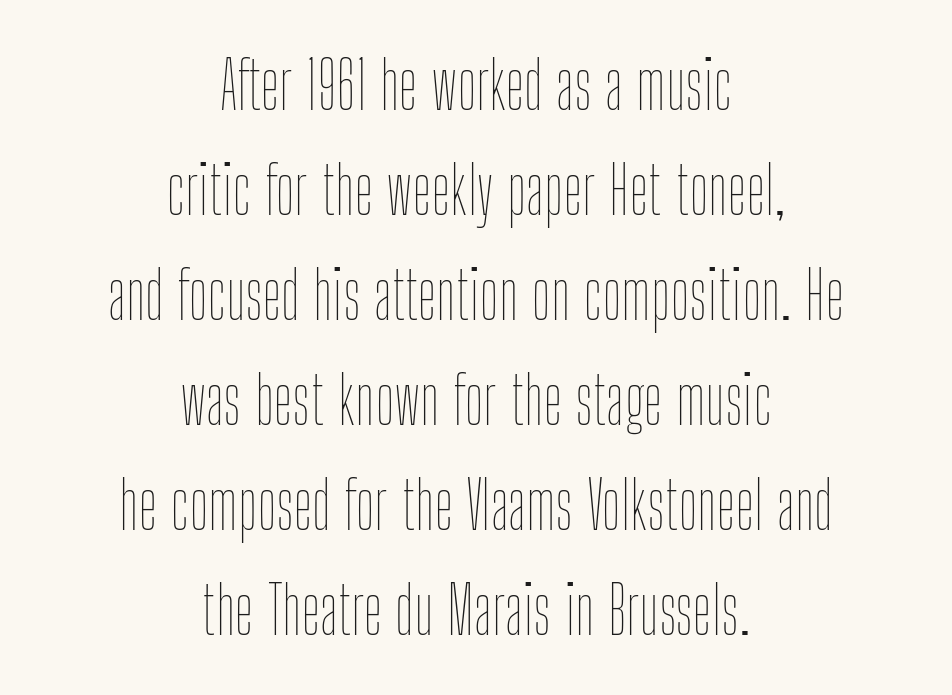
Q: Is the text bold? A: No.
Q: Is the text italic (slanted)? A: No, it is upright.
Q: Is the text underlined? A: No.
Q: How is the paragraph aligned? A: Centered.
Q: Is the spacing between letters normal or unusually wide? A: Normal.
Q: Is the spacing between lines tight, normal or loose? A: Normal.
Q: Width (condensed, normal, or wide)? A: Condensed.
Q: Stroke contrast? A: Low.
Q: x-height? A: Medium.
Q: Monospaced? A: No.
